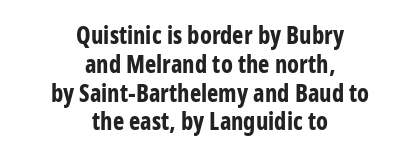
The image shows 24 px bold type, upright; set centered, line spacing 1.2x, normal letter spacing, not underlined.
